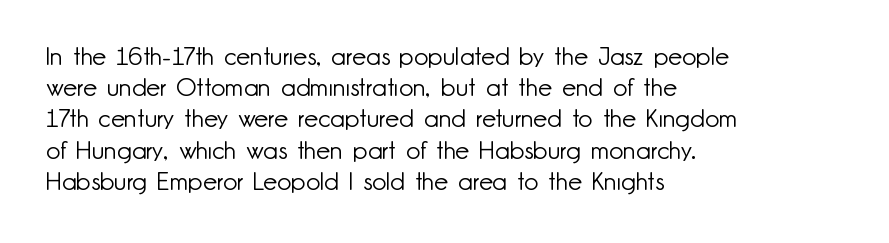
Q: Is the text bold? A: No.
Q: Is the text italic (slanted)? A: No, it is upright.
Q: Is the text underlined? A: No.
Q: How is the paragraph aligned? A: Left-aligned.
Q: Is the spacing between letters normal or unusually wide? A: Normal.
Q: Is the spacing between lines tight, normal or loose? A: Normal.
